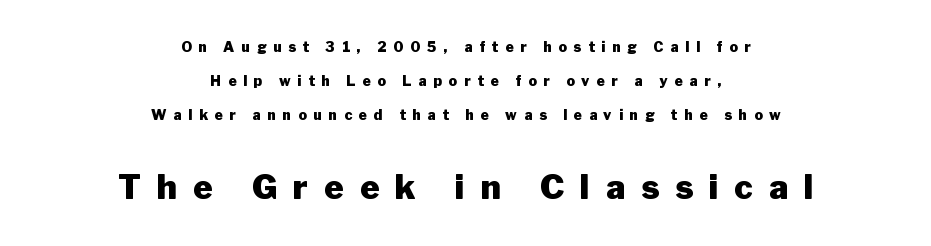
Italic? Not at all — the glyphs are vertical. Is this a fixed-width face? No — the glyphs have proportional, varying widths. The lines are quadded center. The characters display no serif detailing; their extremities are plain.
